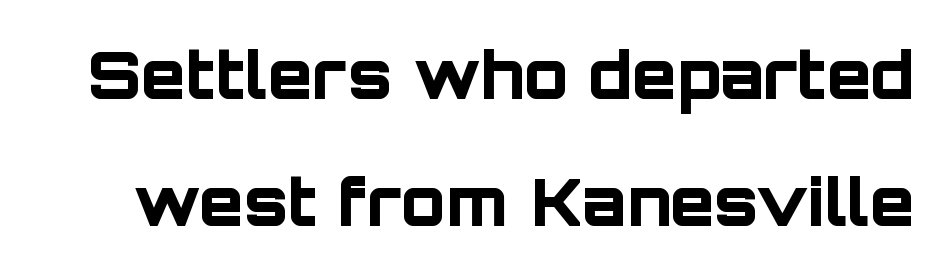
The image shows 65 px bold sans-serif type, upright; set loose line spacing (1.95x), normal letter spacing, not underlined; low stroke contrast and a large x-height.
